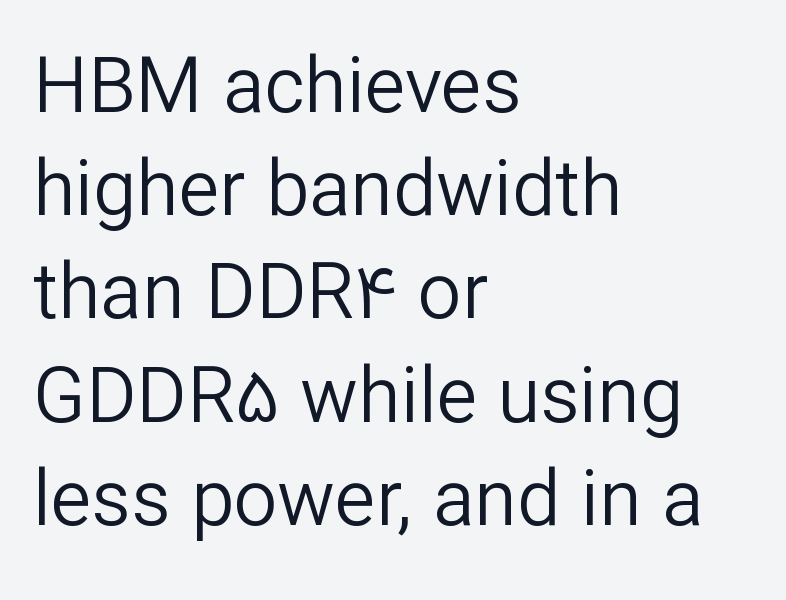
All the whitespace from short lines collects on the right. The rendering uses natural spacing where letterforms have individual widths. The passage shown is typeset with a sans-serif family. Baseline-to-baseline distance is the conventional proportion of letter height. If you drew a line through each stem, it would be perfectly vertical.
